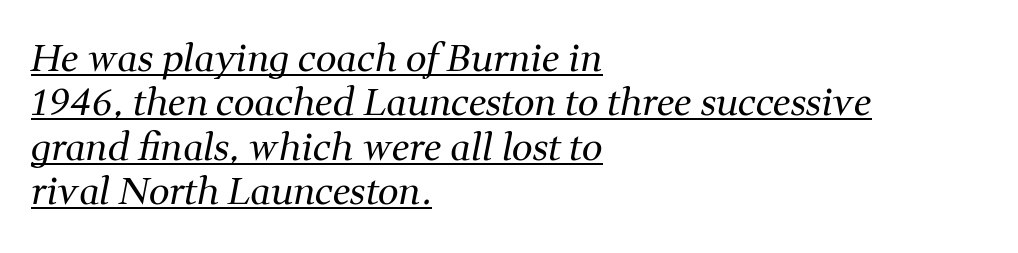
Q: Is the text bold? A: No.
Q: Is the text italic (slanted)? A: Yes, it leans right by about 11 degrees.
Q: Is the typeface a serif or a sans-serif typeface? A: Serif.
Q: Is the text underlined? A: Yes.
Q: How is the paragraph aligned? A: Left-aligned.
Q: Is the spacing between letters normal or unusually wide? A: Normal.
Q: Width (condensed, normal, or wide)? A: Normal.
Q: Stroke contrast? A: Medium.
Q: x-height? A: Medium.
Q: Monospaced? A: No.
